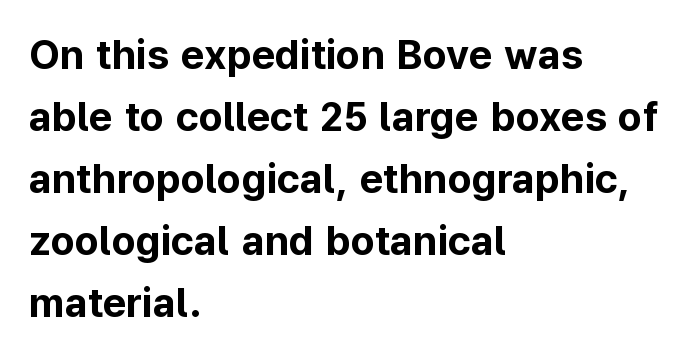
Is the type bold? Yes — the strokes are clearly thick and heavy. Inter-character spacing is left at the font's built-in metrics. What's the leading like? Ordinary, nothing unusual. Short and long lines alike share a common starting point at left. The face used here is proportionally spaced, like ordinary book or web type.
